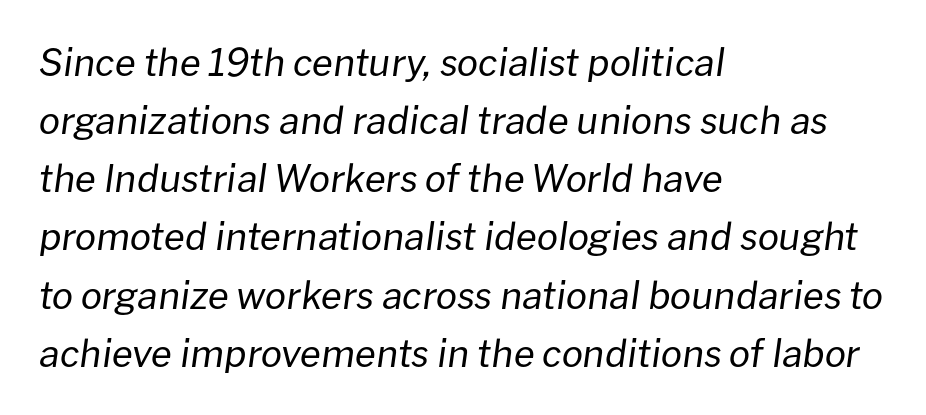
Q: Is the text bold? A: No.
Q: Is the text italic (slanted)? A: Yes, it leans right by about 8 degrees.
Q: Is the text underlined? A: No.
Q: How is the paragraph aligned? A: Left-aligned.
Q: Is the spacing between letters normal or unusually wide? A: Normal.
Q: Is the spacing between lines tight, normal or loose? A: Normal.
Q: Width (condensed, normal, or wide)? A: Normal.
Q: Stroke contrast? A: Low.
Q: x-height? A: Medium.
Q: Monospaced? A: No.
